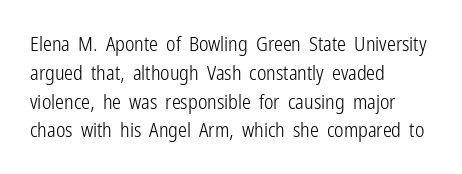
Vertical strokes here are truly vertical. The typesetting does not lean heavy: it is not bold. These lines keep a tight, regular rhythm from letter to letter. Anything drawn beneath the words? Only blank space. The designer left line spacing at the default. Caption: multi-line text, flush left, ragged right.
